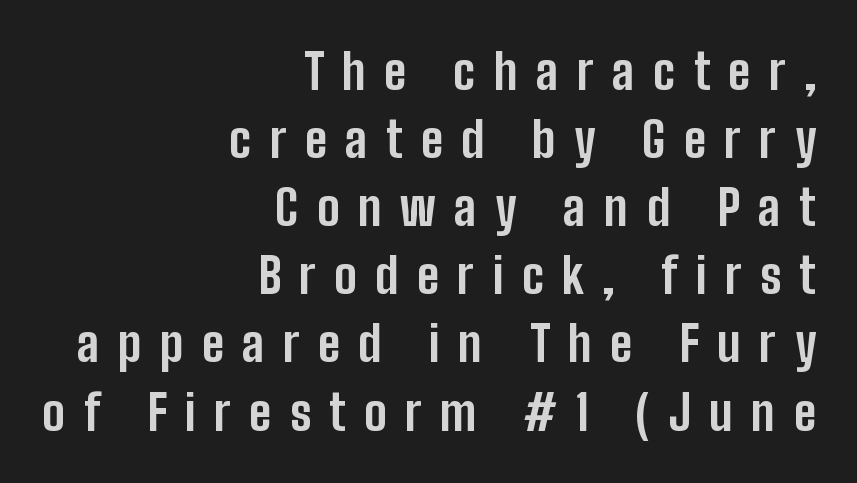
Each letter keeps its own natural width here, so spacing adapts to shape. The leading is moderate, giving the passage an even texture. Line ends are locked; line starts wander. Anything drawn beneath the words? Only blank space.
